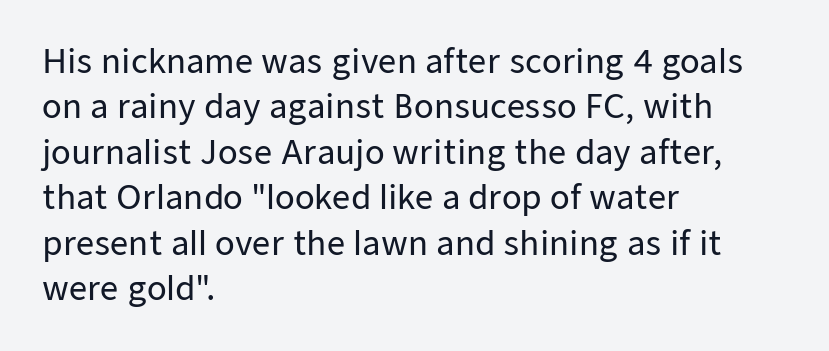
The image shows 32 px sans-serif type, upright; set left-aligned, normal line spacing (1.42x), normal letter spacing, not underlined; low stroke contrast and a medium x-height.
